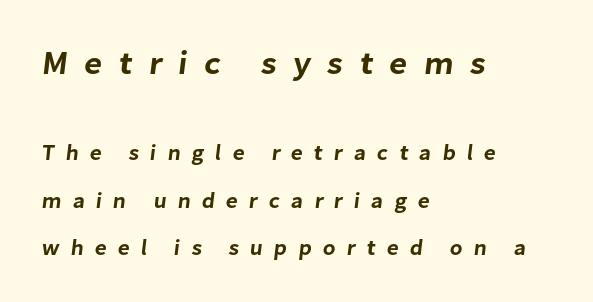
Q: Is the typeface a serif or a sans-serif typeface? A: Sans-serif.
Q: Is the text underlined? A: No.
Q: How is the paragraph aligned? A: Left-aligned.
Q: Is the spacing between letters normal or unusually wide? A: Unusually wide.
Q: Is the spacing between lines tight, normal or loose? A: Loose.
Q: Which block of text is set in a larger size, the first (top) or the second (bottom)? A: The first (top) one.
Q: Width (condensed, normal, or wide)? A: Normal.
Q: Stroke contrast? A: Low.
Q: x-height? A: Medium.
Q: Monospaced? A: No.
